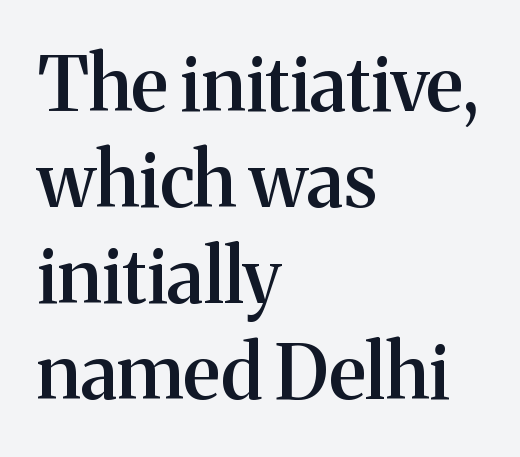
Vertical spacing — default. The lines in this sample share a left origin and differ only in where they stop. Italic? Not at all — the glyphs are vertical. The face used here is proportionally spaced, like ordinary book or web type.
